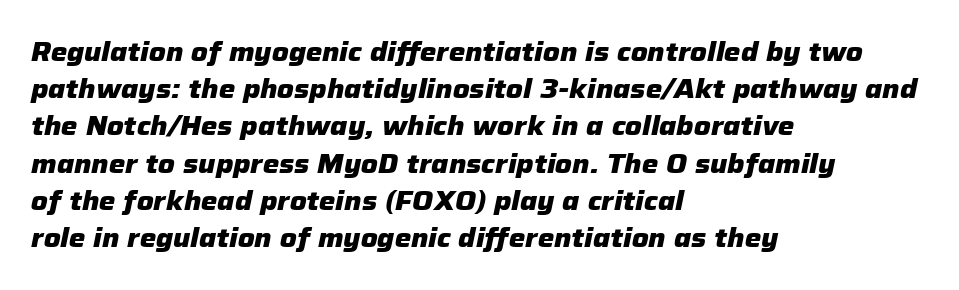
Q: Is the text bold? A: Yes.
Q: Is the text italic (slanted)? A: Yes, it leans right by about 12 degrees.
Q: Is the text underlined? A: No.
Q: How is the paragraph aligned? A: Left-aligned.
Q: Is the spacing between letters normal or unusually wide? A: Normal.
Q: Is the spacing between lines tight, normal or loose? A: Normal.
